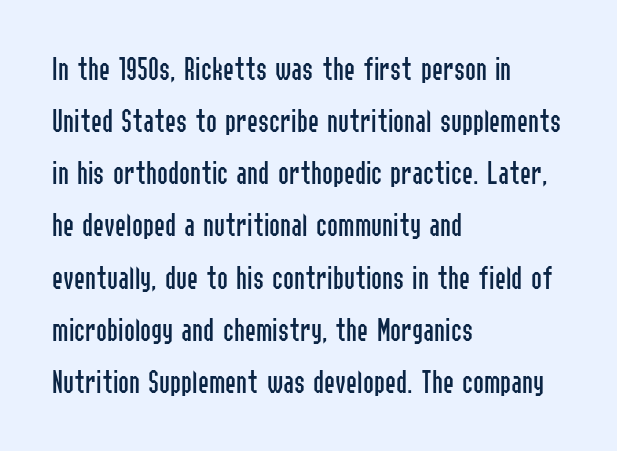
Q: Is the text bold? A: No.
Q: Is the text italic (slanted)? A: No, it is upright.
Q: Is the typeface a serif or a sans-serif typeface? A: Sans-serif.
Q: Is the text underlined? A: No.
Q: How is the paragraph aligned? A: Left-aligned.
Q: Is the spacing between letters normal or unusually wide? A: Normal.
Q: Is the spacing between lines tight, normal or loose? A: Normal.
Q: Width (condensed, normal, or wide)? A: Condensed.
Q: Stroke contrast? A: Low.
Q: x-height? A: Medium.
Q: Monospaced? A: No.
